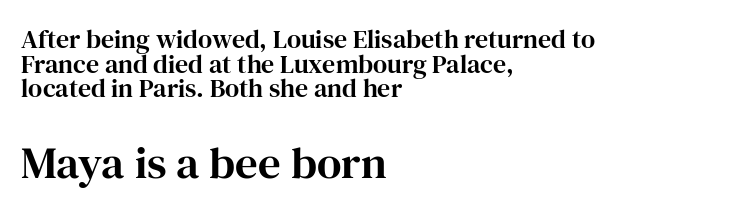
The image shows 45 px serif type, upright; set left-aligned, tight line spacing (0.95x), normal letter spacing, not underlined; the second (bottom) block is 1.73x larger; high stroke contrast and a medium x-height.
